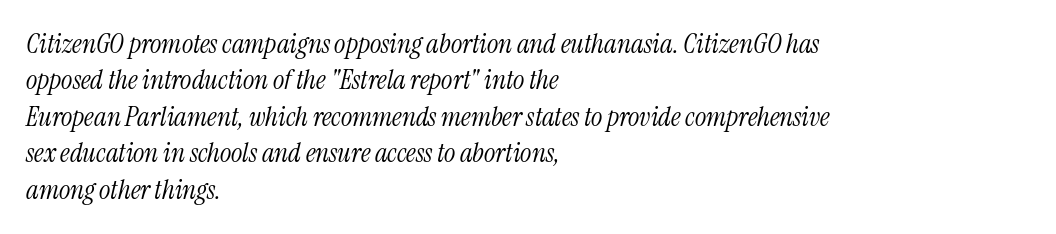
{"italic": "yes", "lean": "right", "slant_degrees": 13, "bold": "no", "underline": "no", "align": "left", "line_spacing": "normal", "line_spacing_ratio": 1.35, "letter_spacing": "normal", "letter_spacing_em": 0.0, "glyph_px": 27}
